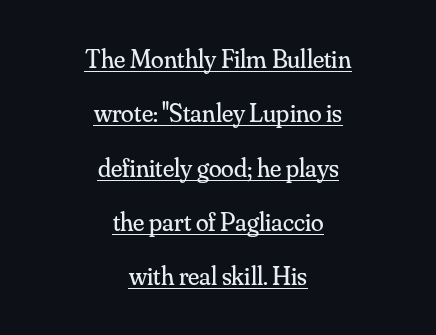
{"italic": "no", "bold": "no", "underline": "yes", "align": "center", "line_spacing": "loose", "line_spacing_ratio": 2.09, "letter_spacing": "normal", "letter_spacing_em": 0.0, "glyph_px": 26}
